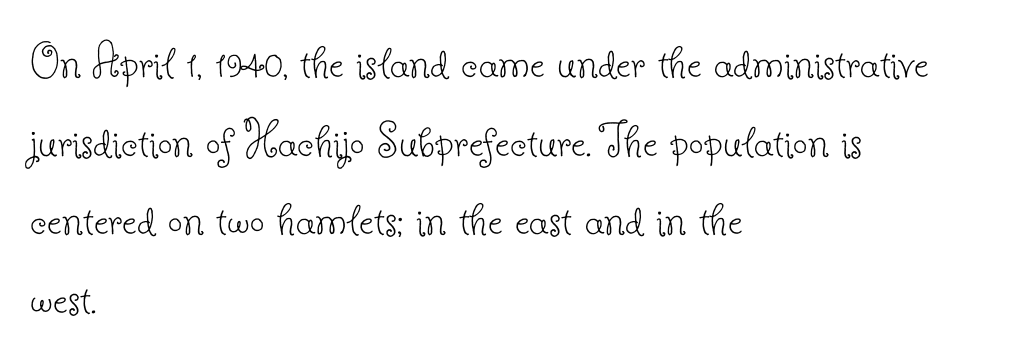
Q: Is the text bold? A: No.
Q: Is the text italic (slanted)? A: No, it is upright.
Q: Is the typeface a serif or a sans-serif typeface? A: Serif.
Q: Is the text underlined? A: No.
Q: How is the paragraph aligned? A: Left-aligned.
Q: Is the spacing between letters normal or unusually wide? A: Normal.
Q: Is the spacing between lines tight, normal or loose? A: Normal.
Q: Width (condensed, normal, or wide)? A: Normal.
Q: Stroke contrast? A: Low.
Q: x-height? A: Small.
Q: Monospaced? A: No.
